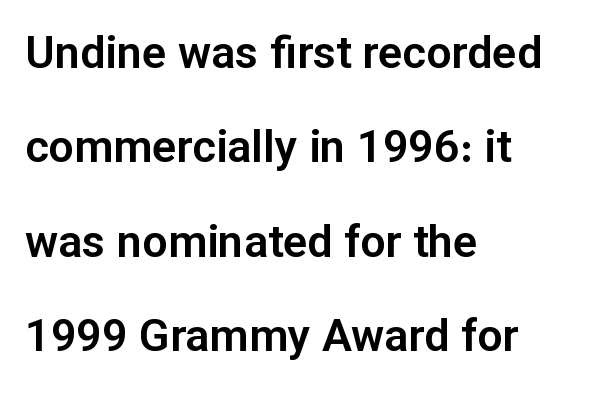
Q: Is the text italic (slanted)? A: No, it is upright.
Q: Is the typeface a serif or a sans-serif typeface? A: Sans-serif.
Q: Is the text underlined? A: No.
Q: How is the paragraph aligned? A: Left-aligned.
Q: Is the spacing between letters normal or unusually wide? A: Normal.
Q: Is the spacing between lines tight, normal or loose? A: Loose.
Q: Width (condensed, normal, or wide)? A: Normal.
Q: Stroke contrast? A: Low.
Q: x-height? A: Medium.
Q: Monospaced? A: No.
